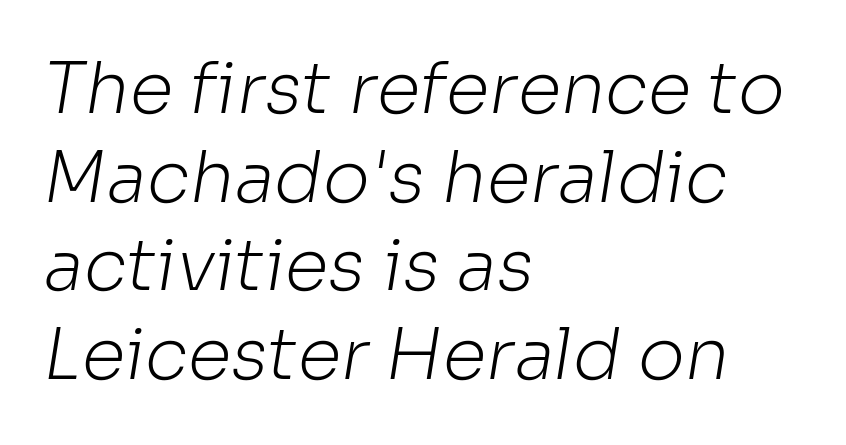
{"serif": "no", "bold": "no", "weight": "light", "width": "normal", "stroke_contrast": "low", "x_height": "medium", "monospaced": "no", "underline": "no", "align": "left", "line_spacing": "normal", "line_spacing_ratio": 1.25, "letter_spacing": "normal", "letter_spacing_em": 0.0, "glyph_px": 71}
